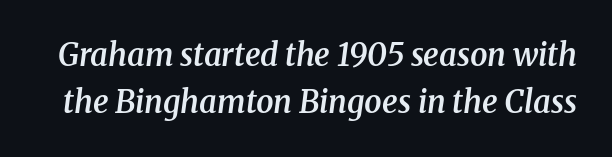
Q: Is the text bold? A: Semi-bold.
Q: Is the text italic (slanted)? A: Yes, it leans right by about 8 degrees.
Q: Is the typeface a serif or a sans-serif typeface? A: Serif.
Q: Is the text underlined? A: No.
Q: Is the spacing between letters normal or unusually wide? A: Normal.
Q: Is the spacing between lines tight, normal or loose? A: Normal.
Q: Width (condensed, normal, or wide)? A: Normal.
Q: Stroke contrast? A: Medium.
Q: x-height? A: Medium.
Q: Monospaced? A: No.
